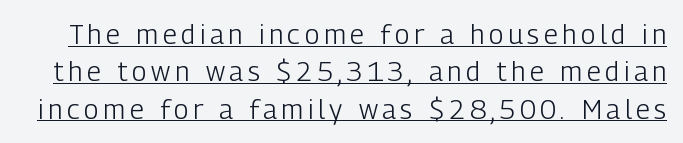
Notice how a bar underscores the lettering throughout. The typesetting does not lean heavy: it is not bold. Ascenders rise straight up at ninety degrees. Successive baselines arrive at the customary interval.
